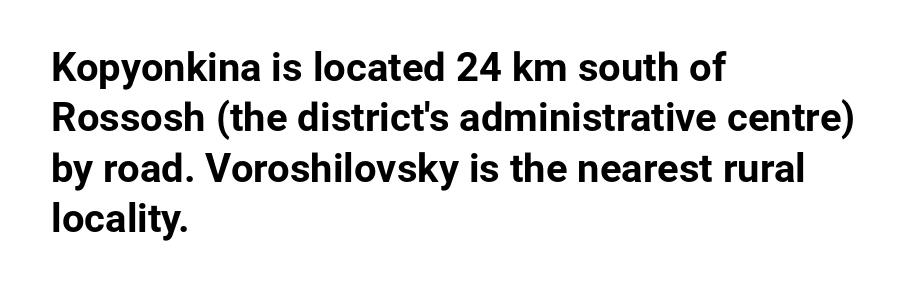
The image shows 40 px bold sans-serif type, upright; set left-aligned, normal line spacing (1.26x), normal letter spacing, not underlined; low stroke contrast and a medium x-height.
